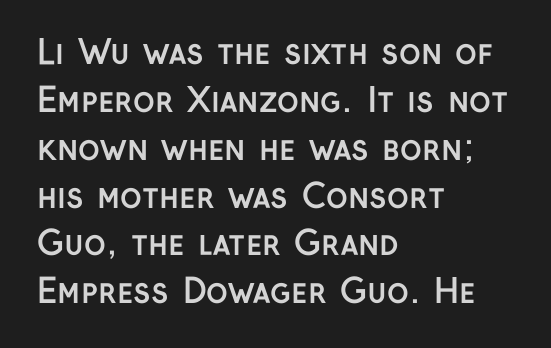
Q: Is the text bold? A: Yes.
Q: Is the text italic (slanted)? A: No, it is upright.
Q: Is the typeface a serif or a sans-serif typeface? A: Sans-serif.
Q: Is the text underlined? A: No.
Q: How is the paragraph aligned? A: Left-aligned.
Q: Is the spacing between letters normal or unusually wide? A: Normal.
Q: Is the spacing between lines tight, normal or loose? A: Normal.
Q: Width (condensed, normal, or wide)? A: Normal.
Q: Stroke contrast? A: Low.
Q: x-height? A: Medium.
Q: Monospaced? A: No.
